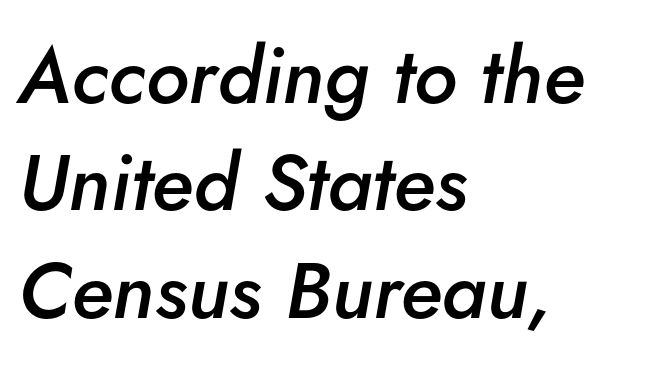
The typesetting leans somewhat heavy: a semibold. A clean baseline with only descenders dipping below it. Reading down the block, your eye returns to a fixed left position each line. Regarding leading, the lines here are spaced in the standard way.
